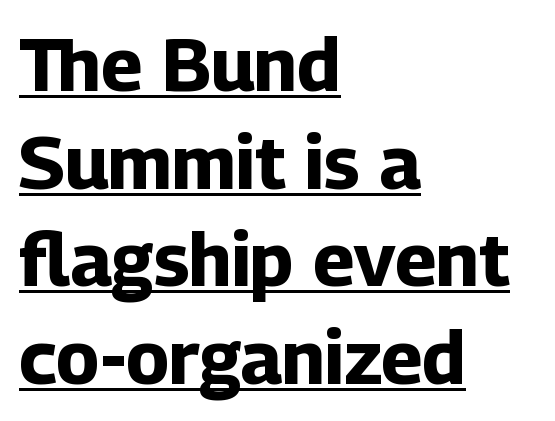
{"serif": "no", "italic": "no", "bold": "yes", "weight": "bold", "width": "normal", "stroke_contrast": "low", "x_height": "medium", "monospaced": "no", "underline": "yes", "align": "left", "line_spacing": "normal", "line_spacing_ratio": 1.32, "letter_spacing": "normal", "letter_spacing_em": 0.0, "glyph_px": 74}
